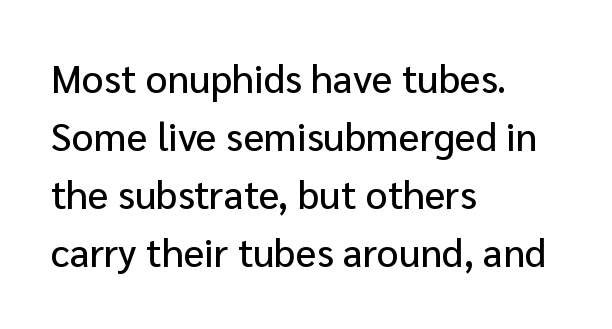
{"serif": "no", "italic": "no", "width": "normal", "stroke_contrast": "low", "x_height": "medium", "monospaced": "no", "underline": "no", "align": "left", "line_spacing": "normal", "line_spacing_ratio": 1.49, "letter_spacing": "normal", "letter_spacing_em": 0.0, "glyph_px": 39}
